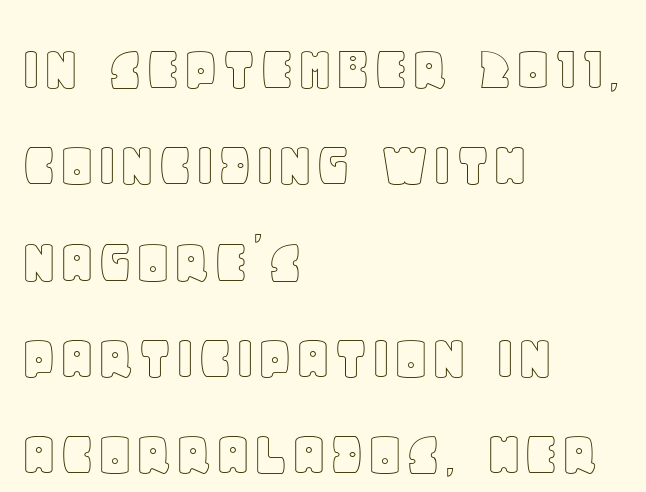
The image shows 66 px text type, upright; set left-aligned, normal line spacing (1.46x), normal letter spacing, not underlined; a large x-height.
